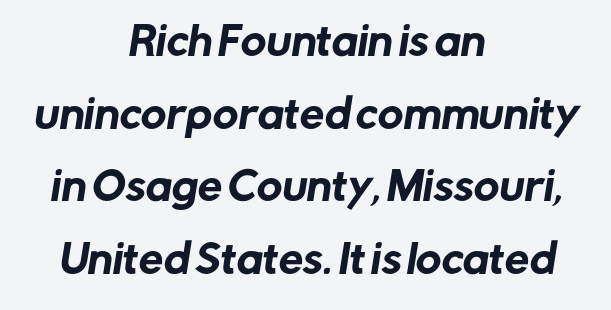
{"serif": "no", "width": "normal", "stroke_contrast": "low", "x_height": "medium", "monospaced": "no", "underline": "no", "align": "center", "line_spacing_ratio": 1.86, "letter_spacing": "normal", "letter_spacing_em": 0.0, "glyph_px": 39}
